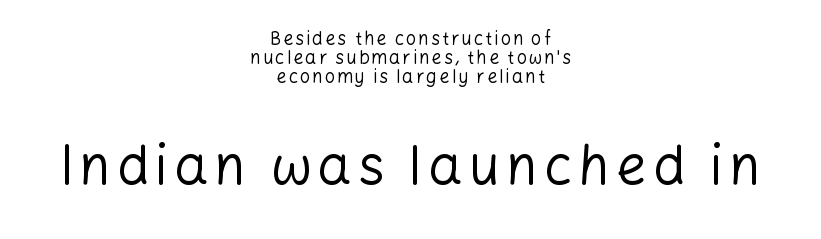
Does the copy run flush right? No — it is centered line by line. Heft: none added — not bold. Descenders hang freely into open space. Proportional: the letters do not fall into vertical columns. Does the lettering tilt? It doesn't — this is upright. Size hierarchy here favors the trailing block over the leading one.
